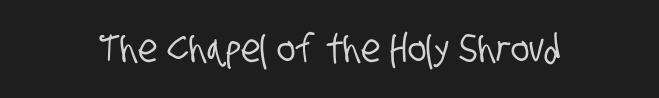
Lines of text with bare space underneath. These lines are rendered in a variable-pitch font. The tracking reads as untouched default to a designer's eye. Does the type have serifs? No, each stem ends abruptly.
